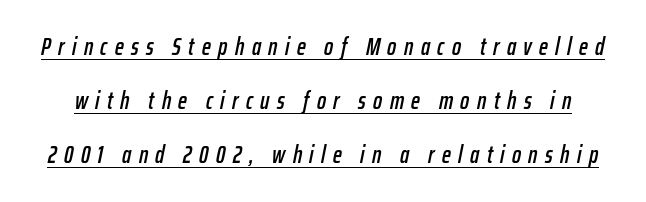
Q: Is the text italic (slanted)? A: Yes, it leans right by about 12 degrees.
Q: Is the text underlined? A: Yes.
Q: Is the spacing between letters normal or unusually wide? A: Unusually wide.
Q: Is the spacing between lines tight, normal or loose? A: Loose.
